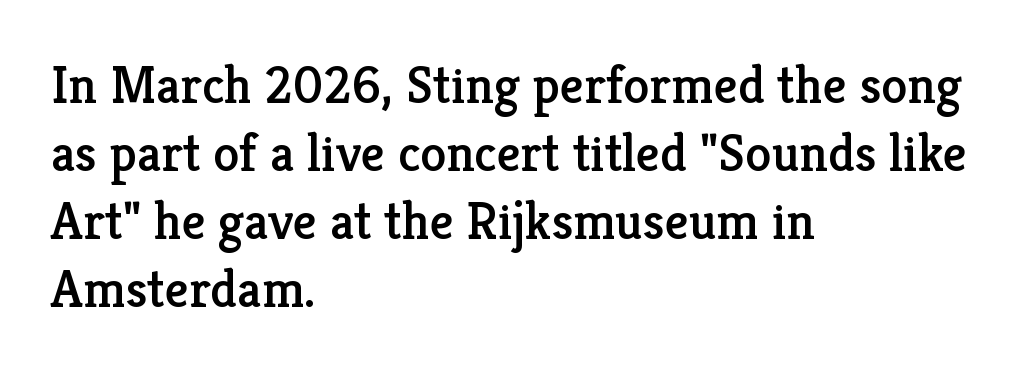
{"serif": "yes", "italic": "no", "width": "normal", "stroke_contrast": "low", "x_height": "medium", "monospaced": "no", "underline": "no", "align": "left", "line_spacing": "normal", "line_spacing_ratio": 1.28, "letter_spacing": "normal", "letter_spacing_em": 0.0, "glyph_px": 53}
